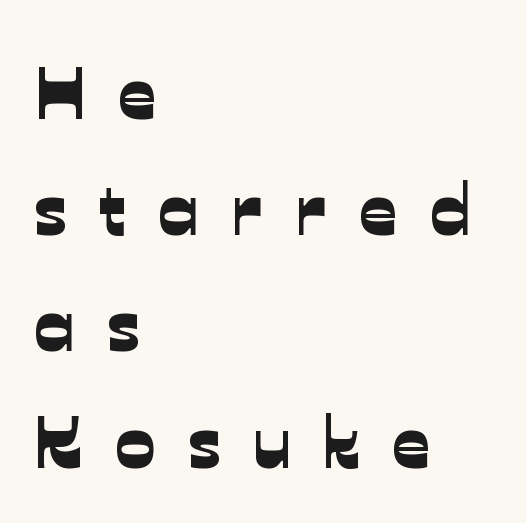
Typographically, this falls in the sans-serif category. The compositor pushed each line to the left boundary. Each letter keeps its own natural width here, so spacing adapts to shape. Plain, unruled lines of type. The horizontal fit of the characters is loose and conspicuously gappy. A typesetter would call this leading conventional body-copy spacing.
